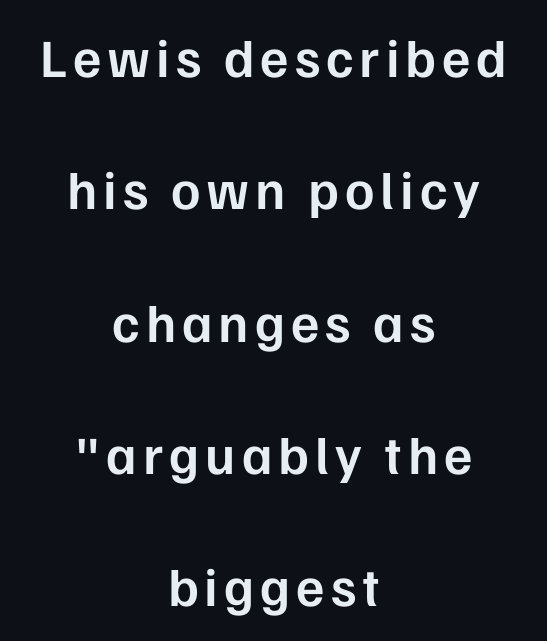
The image shows 54 px semibold sans-serif type, upright; set centered, loose line spacing (2.45x), not underlined; low stroke contrast and a medium x-height.
